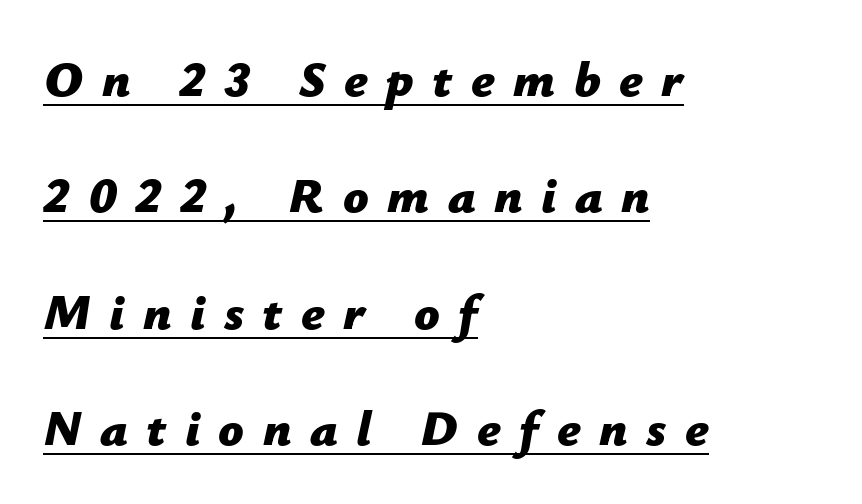
Q: Is the text bold? A: Yes.
Q: Is the text italic (slanted)? A: Yes, it leans right by about 12 degrees.
Q: Is the text underlined? A: Yes.
Q: How is the paragraph aligned? A: Left-aligned.
Q: Is the spacing between letters normal or unusually wide? A: Unusually wide.
Q: Is the spacing between lines tight, normal or loose? A: Loose.
Q: Width (condensed, normal, or wide)? A: Normal.
Q: Stroke contrast? A: Low.
Q: x-height? A: Medium.
Q: Monospaced? A: No.
